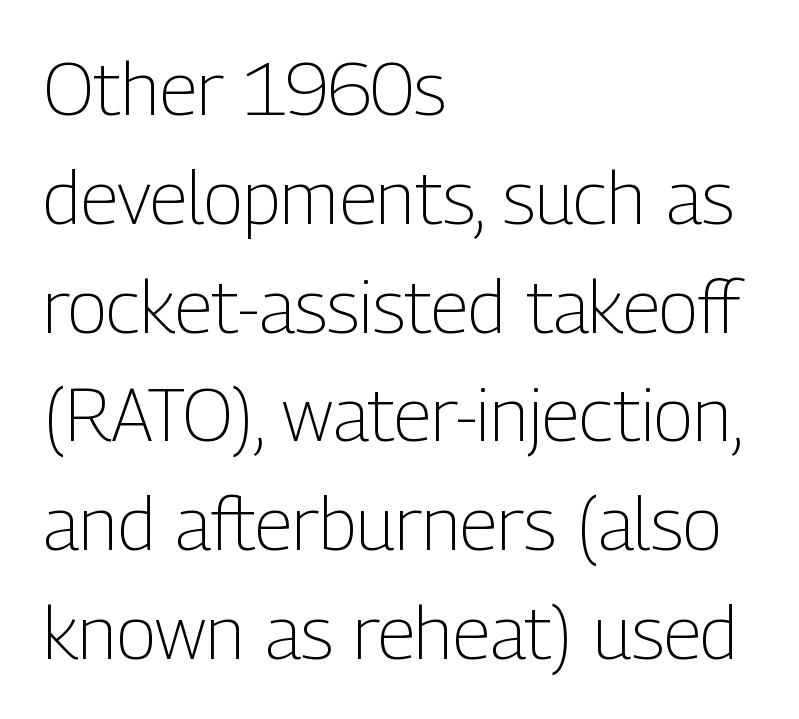
The image shows 74 px light, condensed sans-serif type, upright; set left-aligned, normal line spacing (1.47x), normal letter spacing, not underlined; low stroke contrast and a medium x-height.
